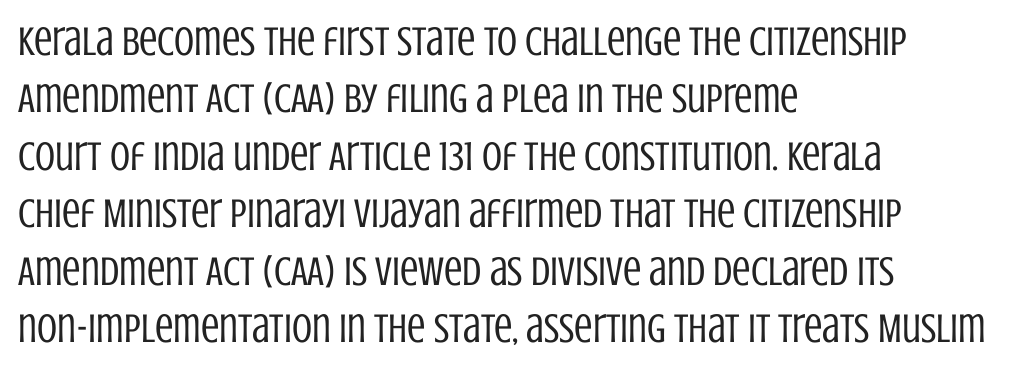
Q: Is the text bold? A: No.
Q: Is the text italic (slanted)? A: No, it is upright.
Q: Is the typeface a serif or a sans-serif typeface? A: Sans-serif.
Q: Is the text underlined? A: No.
Q: How is the paragraph aligned? A: Left-aligned.
Q: Is the spacing between letters normal or unusually wide? A: Normal.
Q: Is the spacing between lines tight, normal or loose? A: Normal.
Q: Width (condensed, normal, or wide)? A: Condensed.
Q: Stroke contrast? A: Low.
Q: x-height? A: Large.
Q: Monospaced? A: No.
